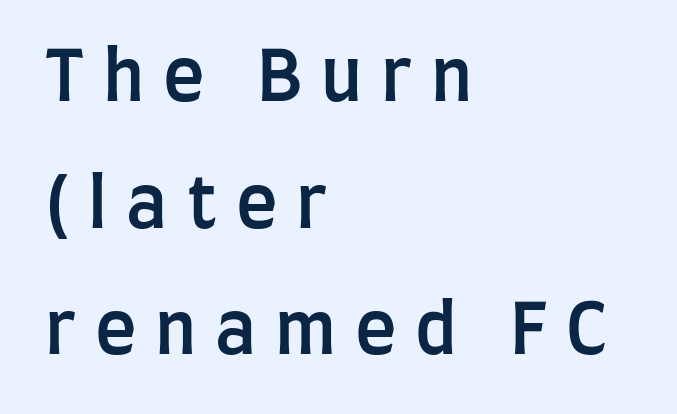
The baseline area is clear. You could only call the tracking loose — the letters float apart. A fair bit of extra ink — the face is semibold, not bold. The letters advance in unequal steps, a hallmark of proportional type.
